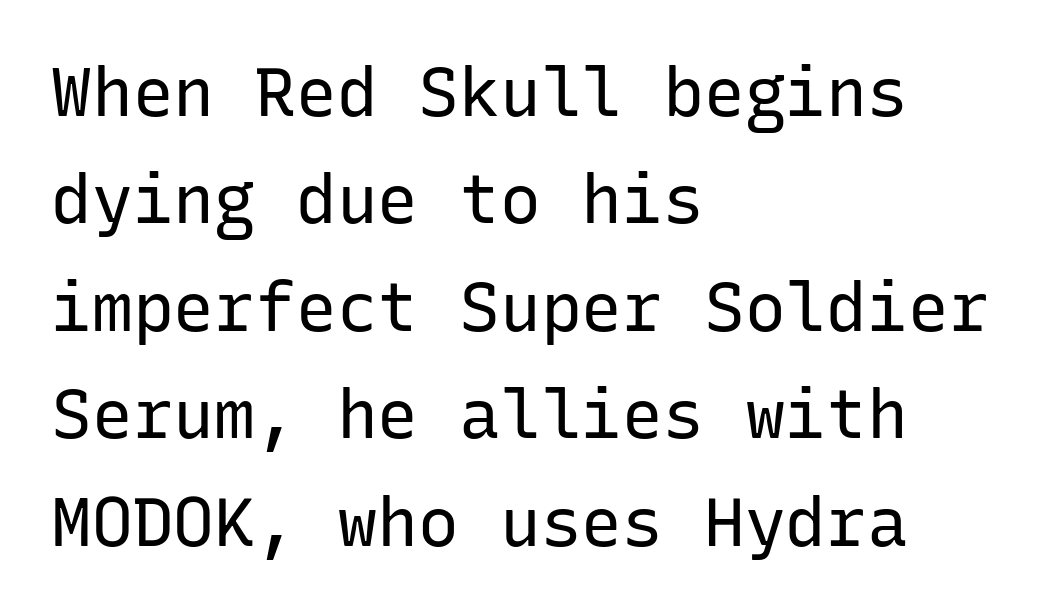
Q: Is the text bold? A: No.
Q: Is the text italic (slanted)? A: No, it is upright.
Q: Is the typeface a serif or a sans-serif typeface? A: Sans-serif.
Q: Is the text underlined? A: No.
Q: How is the paragraph aligned? A: Left-aligned.
Q: Is the spacing between letters normal or unusually wide? A: Normal.
Q: Is the spacing between lines tight, normal or loose? A: Normal.
Q: Width (condensed, normal, or wide)? A: Normal.
Q: Stroke contrast? A: Low.
Q: x-height? A: Medium.
Q: Monospaced? A: Yes.
